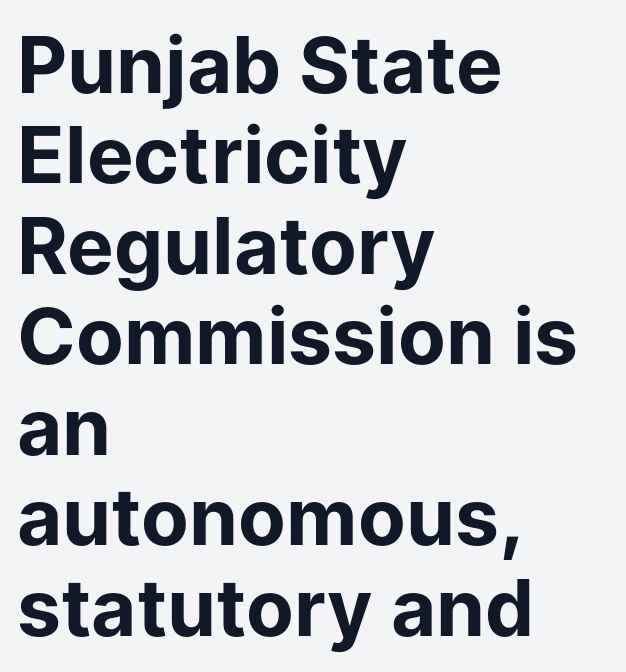
Q: Is the text bold? A: Yes.
Q: Is the text italic (slanted)? A: No, it is upright.
Q: Is the typeface a serif or a sans-serif typeface? A: Sans-serif.
Q: Is the text underlined? A: No.
Q: How is the paragraph aligned? A: Left-aligned.
Q: Is the spacing between letters normal or unusually wide? A: Normal.
Q: Width (condensed, normal, or wide)? A: Normal.
Q: Stroke contrast? A: Low.
Q: x-height? A: Medium.
Q: Monospaced? A: No.
